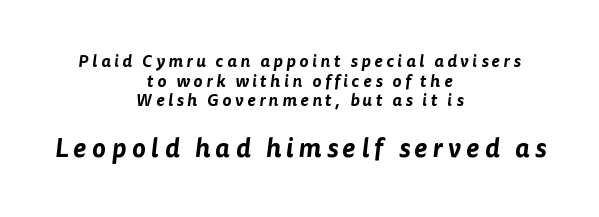
Q: Is the text underlined? A: No.
Q: How is the paragraph aligned? A: Centered.
Q: Is the spacing between letters normal or unusually wide? A: Unusually wide.
Q: Which block of text is set in a larger size, the first (top) or the second (bottom)? A: The second (bottom) one.
